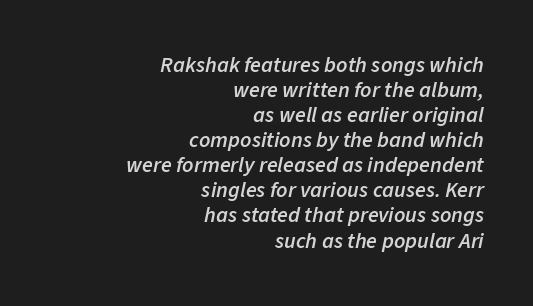
{"italic": "yes", "lean": "right", "slant_degrees": 11, "bold": "semi", "underline": "no", "align": "right", "line_spacing": "tight", "line_spacing_ratio": 1.14, "letter_spacing": "normal", "letter_spacing_em": 0.0, "glyph_px": 22}
